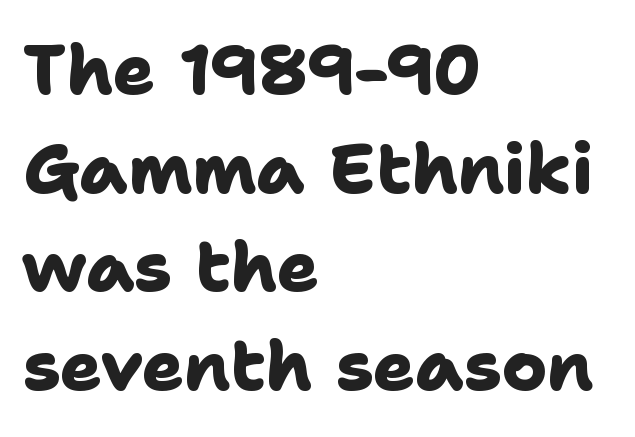
{"serif": "no", "bold": "yes", "weight": "heavy", "width": "normal", "stroke_contrast": "low", "x_height": "medium", "monospaced": "no", "underline": "no", "align": "left", "line_spacing": "normal", "line_spacing_ratio": 1.43, "letter_spacing": "normal", "letter_spacing_em": 0.0, "glyph_px": 69}
